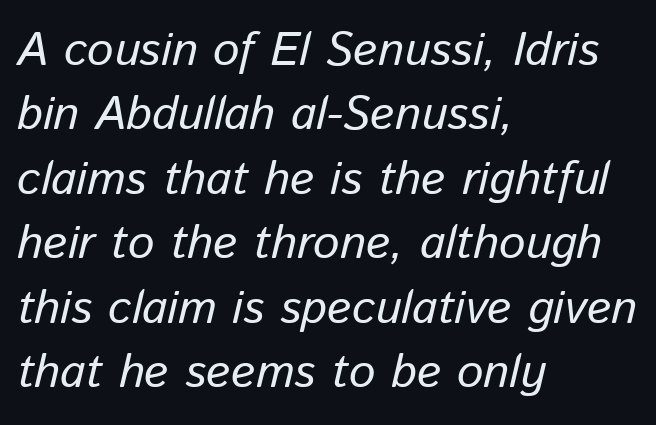
{"italic": "yes", "lean": "right", "slant_degrees": 13, "width": "normal", "stroke_contrast": "low", "x_height": "medium", "monospaced": "no", "underline": "no", "align": "left", "line_spacing": "normal", "line_spacing_ratio": 1.37, "letter_spacing": "normal", "letter_spacing_em": 0.0, "glyph_px": 47}
